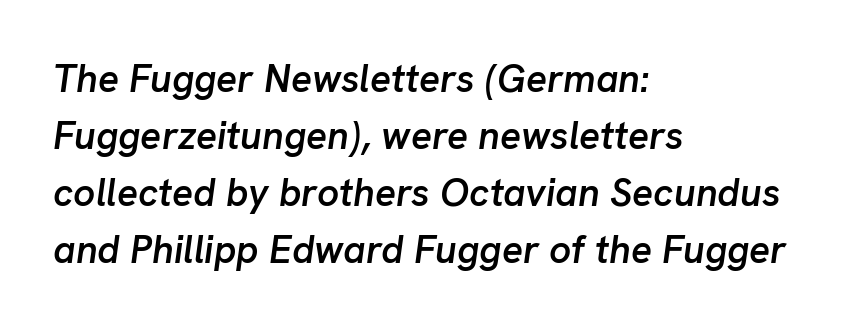
Q: Is the text bold? A: Semi-bold.
Q: Is the text italic (slanted)? A: Yes, it leans right by about 8 degrees.
Q: Is the text underlined? A: No.
Q: How is the paragraph aligned? A: Left-aligned.
Q: Is the spacing between letters normal or unusually wide? A: Normal.
Q: Is the spacing between lines tight, normal or loose? A: Normal.
Q: Width (condensed, normal, or wide)? A: Normal.
Q: Stroke contrast? A: Low.
Q: x-height? A: Medium.
Q: Monospaced? A: No.
